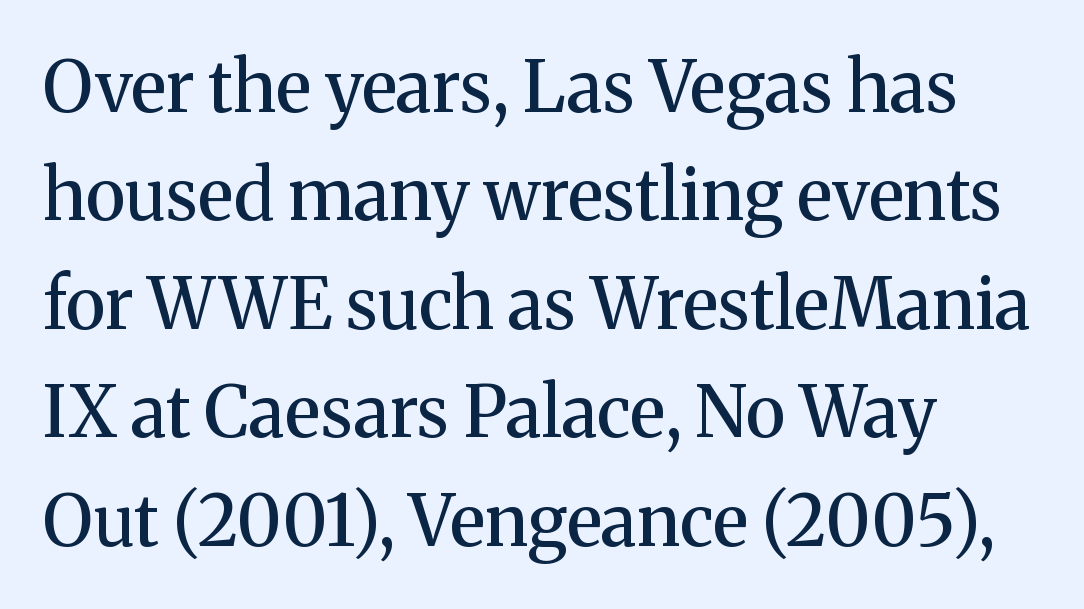
Which margin do the lines hug? The left one — the right edge is uneven. Descenders hang freely into open space. Compared with typical paragraphs, the rows here are spaced about the same. The typeface chosen for these lines features serifs. The face used here is rendered with its standard letterfit.
